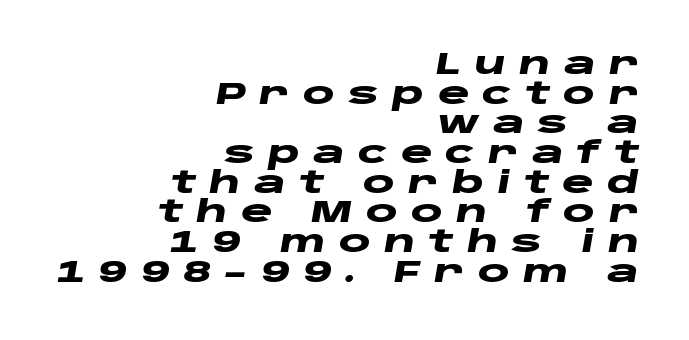
Q: Is the text bold? A: Yes.
Q: Is the text italic (slanted)? A: Yes, it leans right by about 10 degrees.
Q: Is the text underlined? A: No.
Q: How is the paragraph aligned? A: Right-aligned.
Q: Is the spacing between letters normal or unusually wide? A: Unusually wide.
Q: Is the spacing between lines tight, normal or loose? A: Tight.
Q: Width (condensed, normal, or wide)? A: Wide.
Q: Stroke contrast? A: Low.
Q: x-height? A: Large.
Q: Monospaced? A: No.
